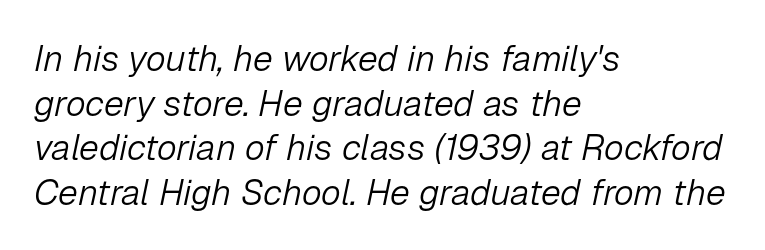
{"italic": "yes", "lean": "right", "slant_degrees": 12, "bold": "no", "weight": "light", "width": "normal", "stroke_contrast": "low", "x_height": "medium", "monospaced": "no", "underline": "no", "align": "left", "line_spacing_ratio": 1.24, "letter_spacing": "normal", "letter_spacing_em": 0.0, "glyph_px": 36}
